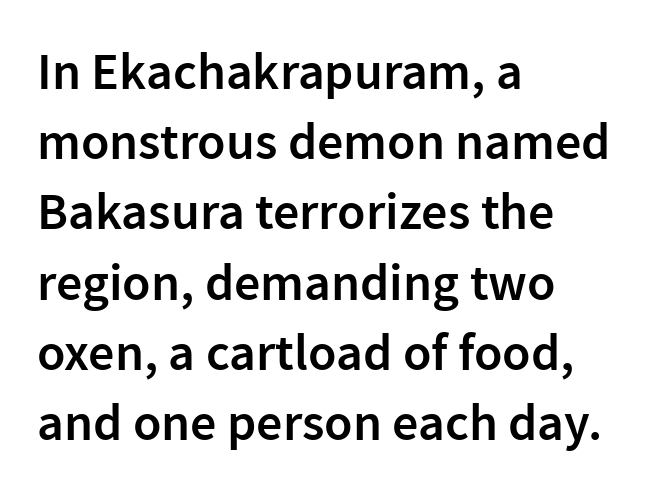
{"serif": "no", "italic": "no", "bold": "semi", "weight": "semibold", "width": "normal", "stroke_contrast": "low", "x_height": "medium", "monospaced": "no", "underline": "no", "align": "left", "line_spacing": "normal", "line_spacing_ratio": 1.35, "letter_spacing": "normal", "letter_spacing_em": 0.0, "glyph_px": 52}
